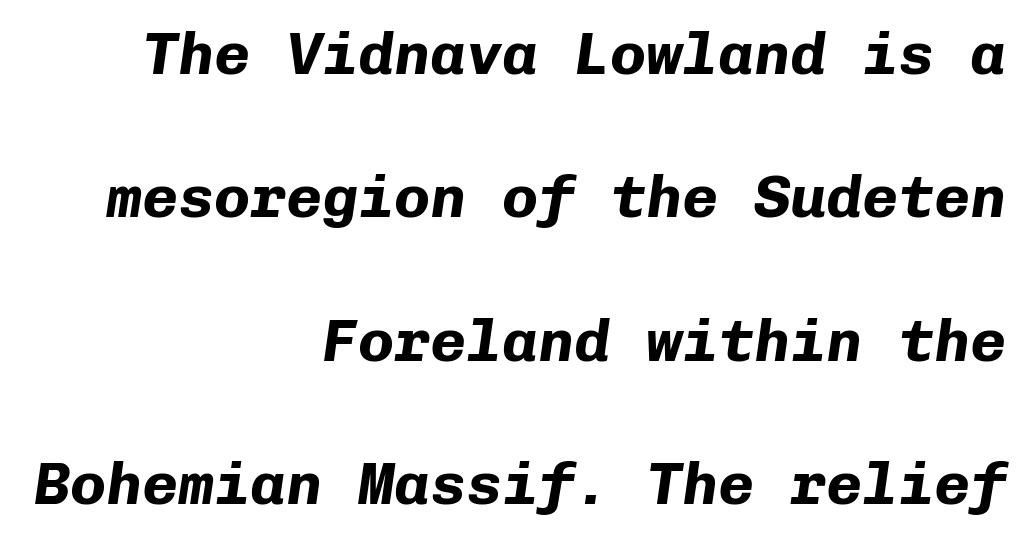
Italic: yes, the glyphs are oblique. Quick note: underline off. The face used here is monospaced, like something from a code editor. If you drew a ruler down the right edge, every line would touch it.
